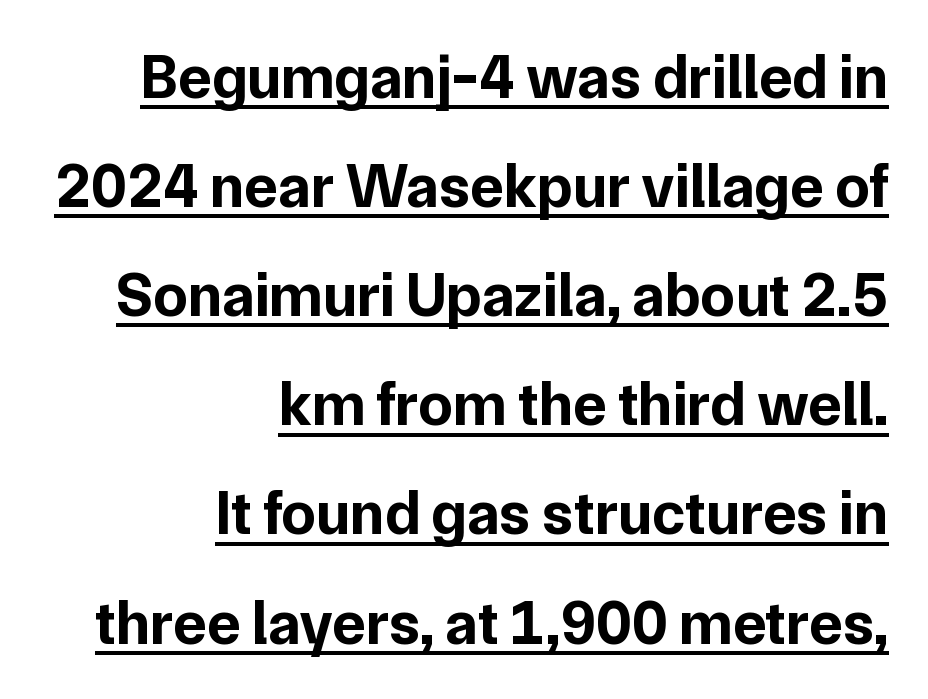
How are the letters spaced? Ordinarily, with no added tracking. The letters carry no serifs — their stems end cleanly without finishing strokes. The words here are underlined. Short and long lines alike share a common ending point at right. The rendering uses natural spacing where letterforms have individual widths. Every stem runs plumb, perpendicular to the baseline.
